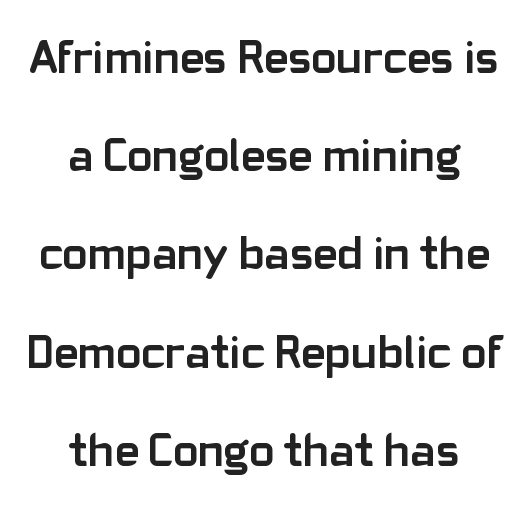
The image shows 47 px semibold sans-serif type, upright; set centered, loose line spacing (2.09x), normal letter spacing, not underlined; low stroke contrast and a medium x-height.
